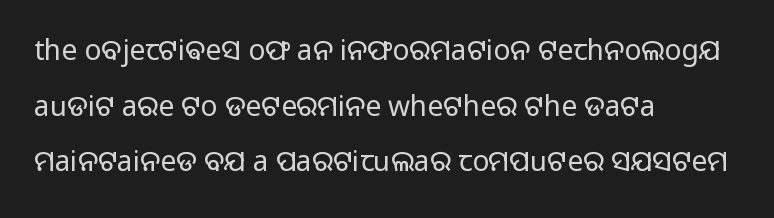
The image shows 28 px regular-weight sans-serif type, upright; set left-aligned, loose line spacing (1.99x), normal letter spacing, not underlined; low stroke contrast and a medium x-height.
